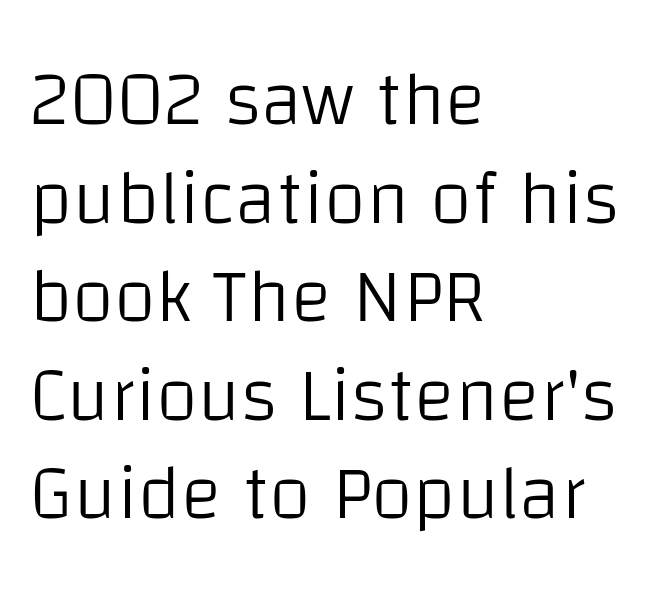
The image shows 77 px light sans-serif type, upright; set left-aligned, normal line spacing (1.28x), normal letter spacing, not underlined; low stroke contrast and a large x-height.
